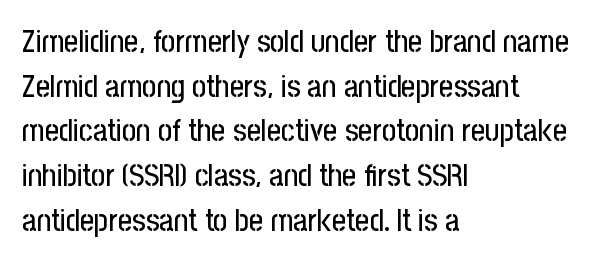
Q: Is the text italic (slanted)? A: No, it is upright.
Q: Is the typeface a serif or a sans-serif typeface? A: Sans-serif.
Q: Is the text underlined? A: No.
Q: How is the paragraph aligned? A: Left-aligned.
Q: Is the spacing between letters normal or unusually wide? A: Normal.
Q: Is the spacing between lines tight, normal or loose? A: Normal.
Q: Width (condensed, normal, or wide)? A: Condensed.
Q: Stroke contrast? A: Low.
Q: x-height? A: Medium.
Q: Monospaced? A: No.
